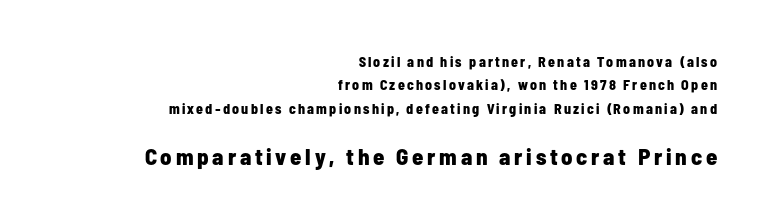
The typography opts for an upright posture over an oblique one. Visually, the bottom section dominates because its glyphs are scaled up. Glance below the letters and you will spot only blank space. Whoever set this chose a conventional vertical rhythm. The passage shown is emphatically bold. A student would call this right alignment; a typographer would say flush right, rag left.
